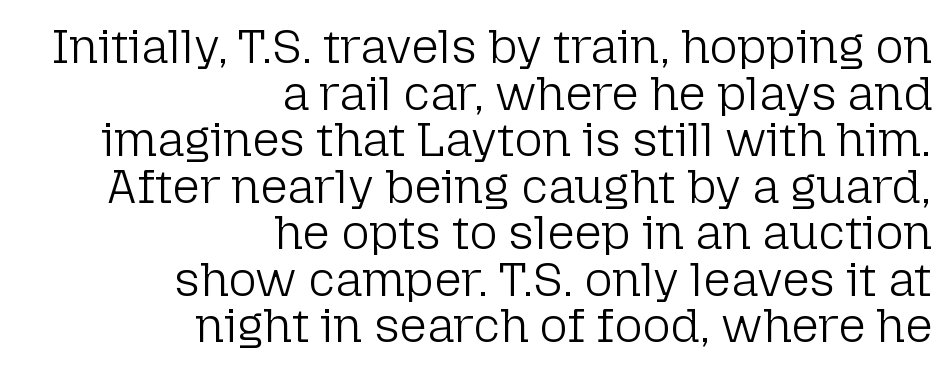
Q: Is the text bold? A: No.
Q: Is the text italic (slanted)? A: No, it is upright.
Q: Is the typeface a serif or a sans-serif typeface? A: Sans-serif.
Q: Is the text underlined? A: No.
Q: How is the paragraph aligned? A: Right-aligned.
Q: Is the spacing between letters normal or unusually wide? A: Normal.
Q: Is the spacing between lines tight, normal or loose? A: Tight.
Q: Width (condensed, normal, or wide)? A: Normal.
Q: Stroke contrast? A: Low.
Q: x-height? A: Medium.
Q: Monospaced? A: No.
